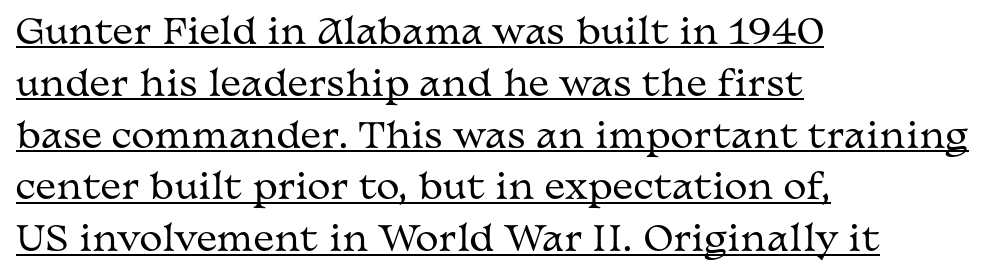
{"serif": "yes", "italic": "no", "bold": "no", "weight": "regular", "width": "wide", "stroke_contrast": "medium", "x_height": "medium", "monospaced": "no", "underline": "yes", "align": "left", "line_spacing": "normal", "line_spacing_ratio": 1.48, "letter_spacing": "normal", "letter_spacing_em": 0.0, "glyph_px": 35}
